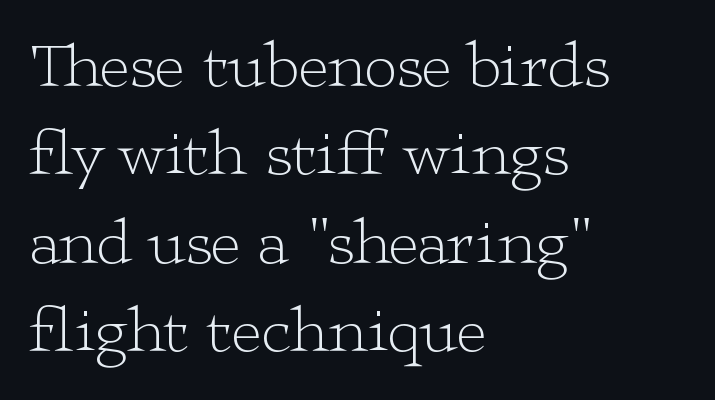
The image shows 65 px light, wide serif type, upright; set left-aligned, normal line spacing (1.36x), normal letter spacing, not underlined; low stroke contrast and a medium x-height.
